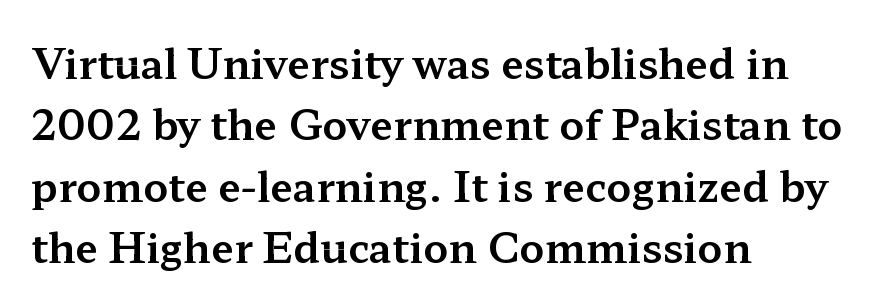
{"serif": "yes", "italic": "no", "width": "wide", "stroke_contrast": "medium", "x_height": "medium", "monospaced": "no", "underline": "no", "align": "left", "line_spacing": "normal", "line_spacing_ratio": 1.5, "letter_spacing": "normal", "letter_spacing_em": 0.0, "glyph_px": 41}
